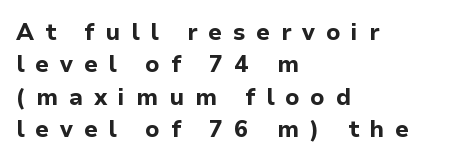
Short and long lines alike share a common starting point at left. Does the lettering tilt? It doesn't — this is upright. Descenders are the only things crossing below the line. Tracking here is generous; glyphs stand well apart from one another. The sample has been set heavy, in full bold.
